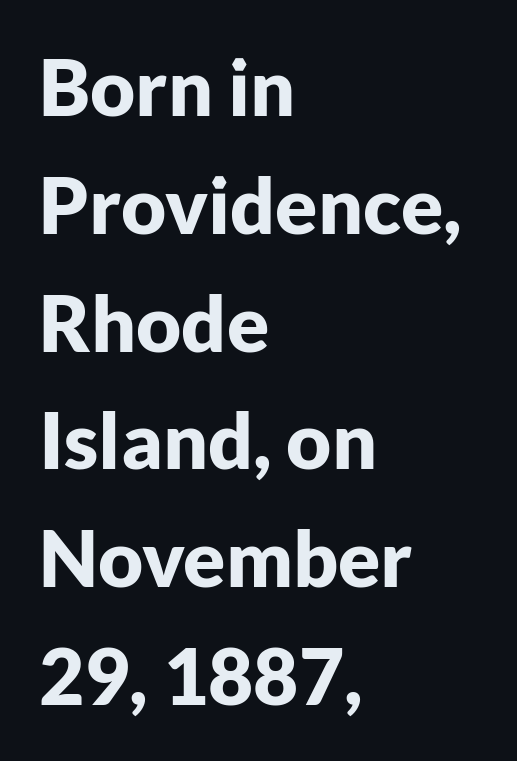
The sample has been set heavy, in full bold. This is roman type, the default non-slanted kind. Typeset ragged right — the left edge is the straight one. The glyphs in this specimen are sans serif. A typesetter would call this zero additional tracking. What's the leading like? Ordinary, nothing unusual.
